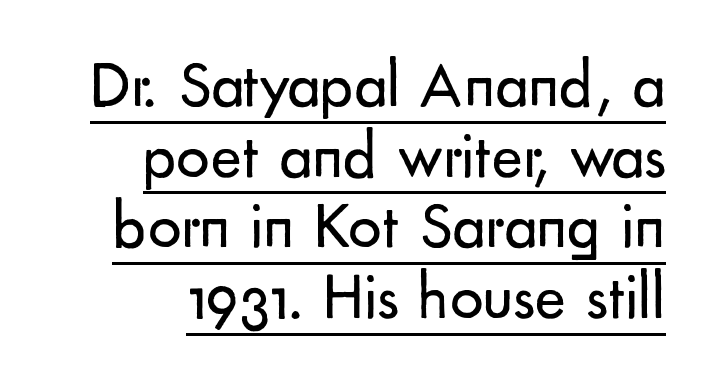
The image shows 66 px regular-weight sans-serif type, upright; set right-aligned, tight line spacing (1.07x), normal letter spacing, underlined; low stroke contrast and a small x-height.
